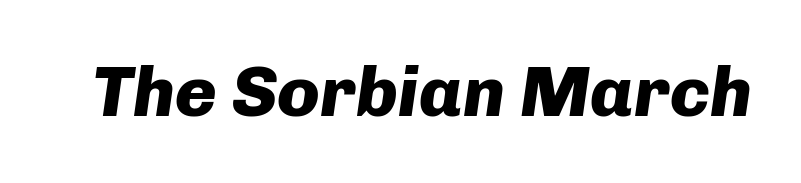
The horizontal fit of the characters is conventional and even. Nobody drew a line under any word here. This is oblique type, the kind used for emphasis or titles. Bold? Absolutely — the strokes are thick and heavy. Varying glyph widths throughout — classic text-font behaviour.
